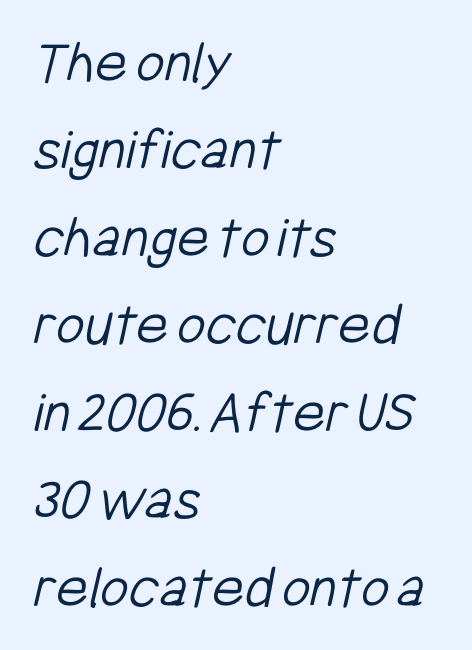
The image shows 62 px light, condensed sans-serif type; set left-aligned, normal line spacing (1.41x), normal letter spacing, not underlined; low stroke contrast and a medium x-height.
